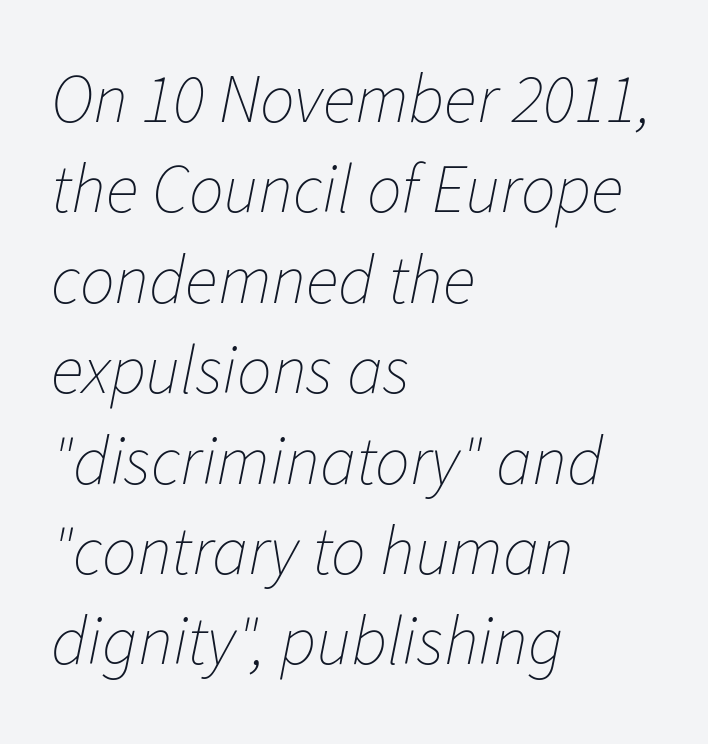
The image shows 69 px thin type, italic (leaning right); set left-aligned, normal line spacing (1.31x), normal letter spacing, not underlined; low stroke contrast and a medium x-height.
